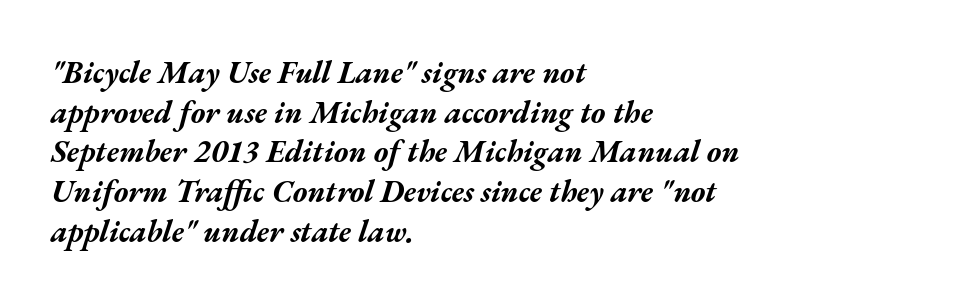
The image shows 31 px bold, wide type, italic (leaning right); set left-aligned, normal line spacing (1.28x), normal letter spacing, not underlined; medium stroke contrast and a medium x-height.
